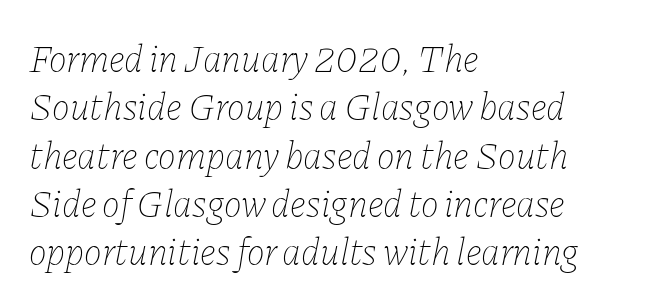
Do the characters align in a grid? No, the font is proportional. Vertically, the passage feels balanced, rows spaced as you'd expect. One-word summary of the alignment: left. The specimen omits any rule beneath the text block's lines. These lines were composed using italics.
